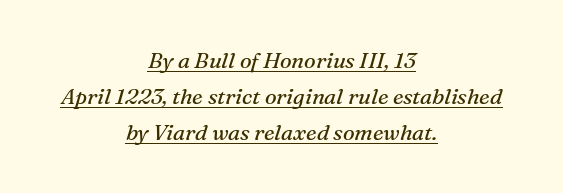
The image shows 22 px text type, italic (leaning right); set centered, normal line spacing (1.64x), normal letter spacing, underlined.
